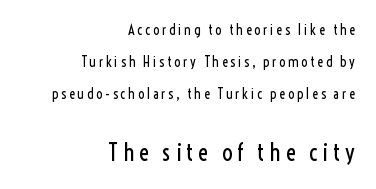
{"italic": "no", "bold": "no", "underline": "no", "align": "right", "line_spacing": "loose", "line_spacing_ratio": 2.3, "larger_block": "second", "size_ratio": 1.71, "glyph_px": 24}
